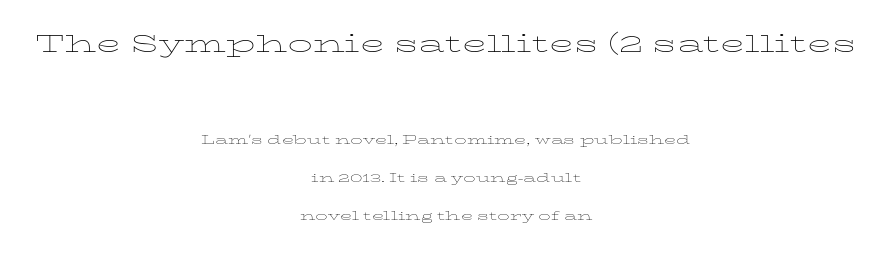
Casual observation: everything's sitting right in the middle. These two chunks differ in scale, with the top chunk taking the larger measure. Default kerning and tracking; the words read as compact shapes. Varying glyph widths throughout — classic text-font behaviour.
